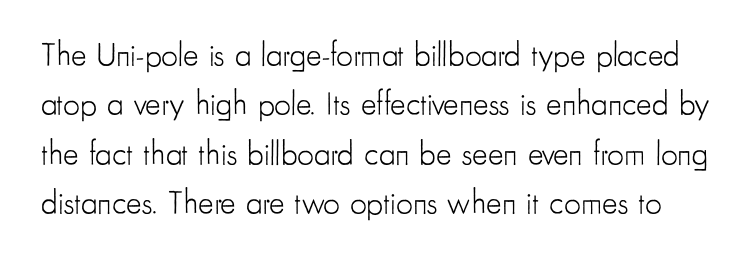
Each word holds together tightly as a unit, with standard inter-letter gaps. Letterform terminals end flat and unadorned throughout the passage. The font is comparable to plain body text, perhaps lighter. Notice how descenders clear the ascenders below comfortably — that's standard leading. The letters stand straight up with perfectly vertical stems. Looks like regular typesetting: each glyph gets only the width it needs.
